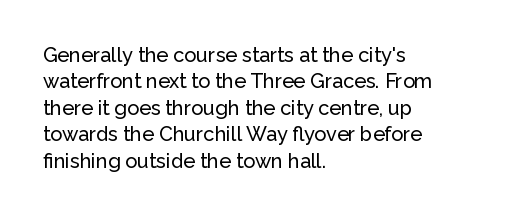
Q: Is the text italic (slanted)? A: No, it is upright.
Q: Is the text underlined? A: No.
Q: How is the paragraph aligned? A: Left-aligned.
Q: Is the spacing between letters normal or unusually wide? A: Normal.
Q: Is the spacing between lines tight, normal or loose? A: Normal.
